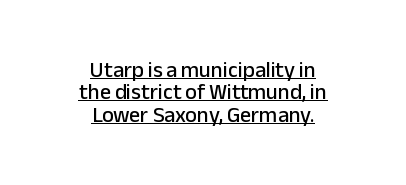
The image shows 22 px text type, upright; set centered, tight line spacing (1.02x), normal letter spacing, underlined.
